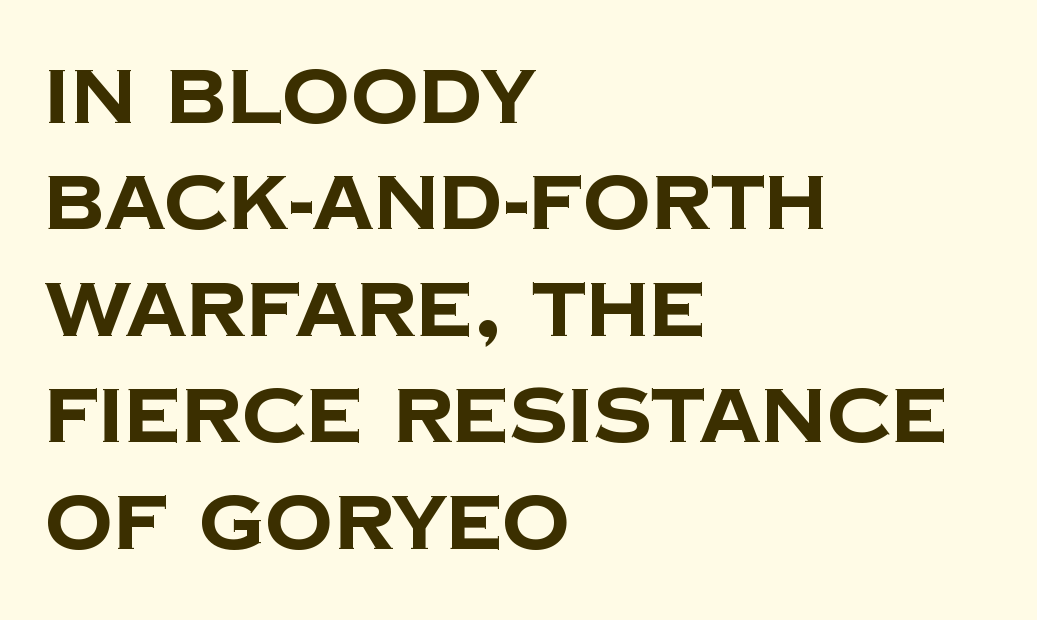
The image shows 76 px bold sans-serif type; set left-aligned, normal line spacing (1.4x), normal letter spacing, not underlined; low stroke contrast and a large x-height.
